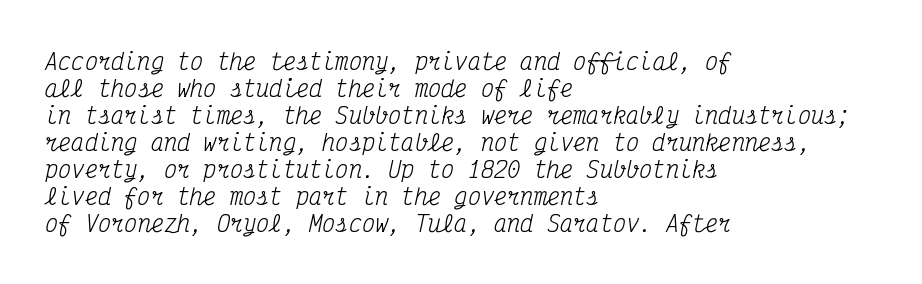
The image shows 22 px text type, italic (leaning right); set left-aligned, line spacing 1.23x, normal letter spacing, not underlined.
